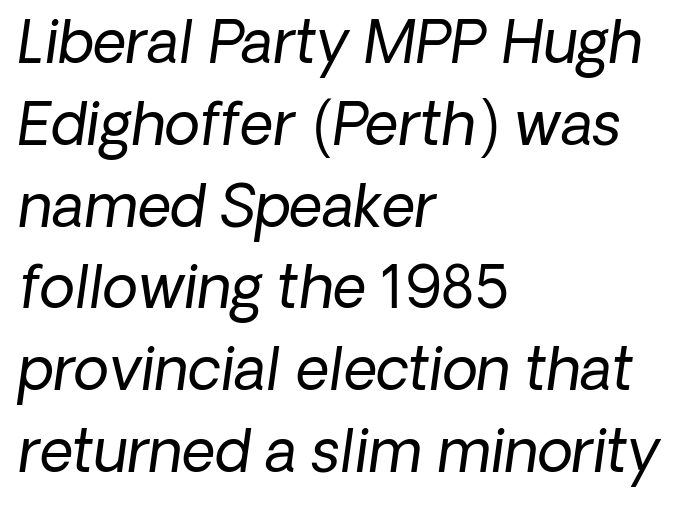
Nothing heavy about these letters — not bold at all. A typesetter would call this zero additional tracking. These lines are composed in type without serifs. This block has exactly the height ordinary leading produces.
